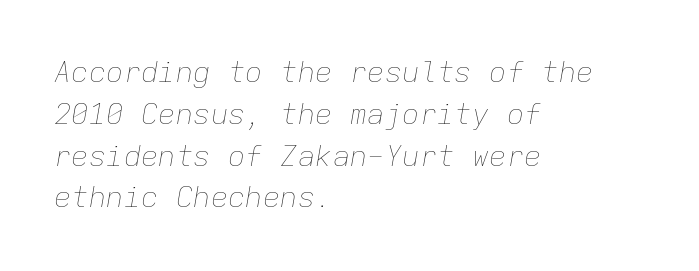
The image shows 29 px thin type, italic (leaning right), monospaced; set left-aligned, normal line spacing (1.44x), normal letter spacing, not underlined; low stroke contrast and a medium x-height.
